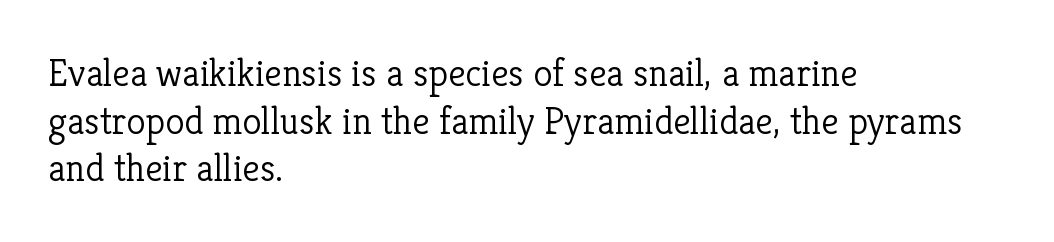
The image shows 39 px light serif type, upright; set left-aligned, line spacing 1.22x, normal letter spacing, not underlined; low stroke contrast and a medium x-height.
